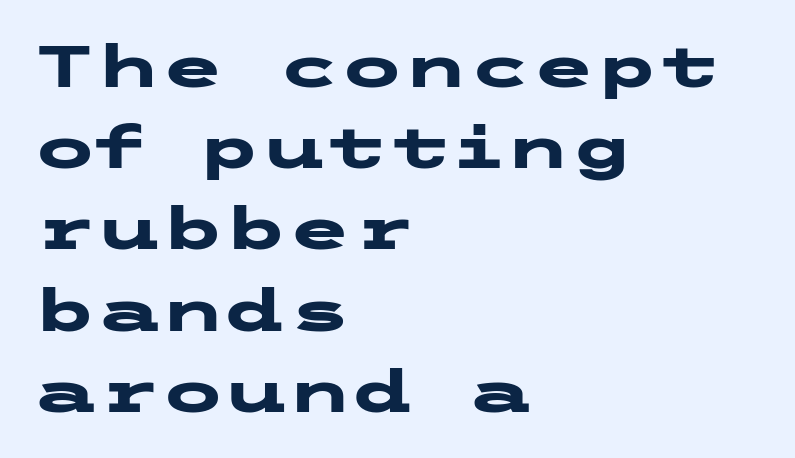
Serifs: no, the terminals of the letterforms are clean. The line texture is even and compact thanks to regular tracking. Check under the words: just untouched page. Heavy-handed strokes throughout: this text is bold. Caption: multi-line text, flush left, ragged right. Each new line begins a customary step beneath the previous one.
